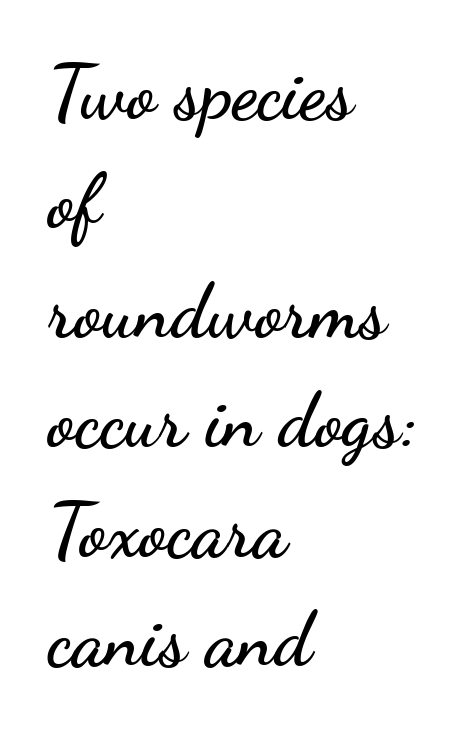
Baseline-to-baseline distance is the conventional proportion of letter height. The space directly below the letters is spotless. Nope, no serifs anywhere on these letters.
